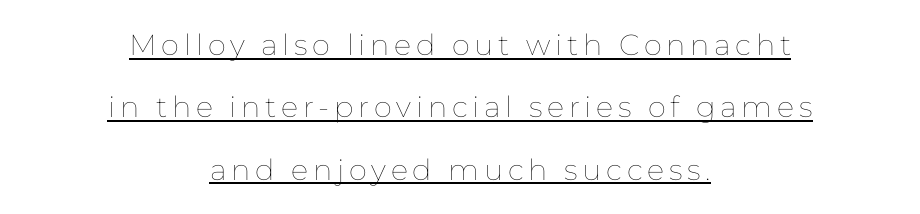
Q: Is the text bold? A: No.
Q: Is the text italic (slanted)? A: No, it is upright.
Q: Is the text underlined? A: Yes.
Q: How is the paragraph aligned? A: Centered.
Q: Is the spacing between lines tight, normal or loose? A: Loose.
Q: Width (condensed, normal, or wide)? A: Normal.
Q: Stroke contrast? A: Low.
Q: x-height? A: Medium.
Q: Monospaced? A: No.
